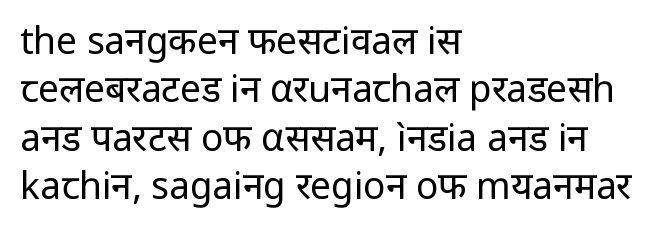
{"serif": "no", "italic": "no", "bold": "no", "weight": "regular", "width": "normal", "stroke_contrast": "low", "x_height": "medium", "monospaced": "no", "underline": "no", "align": "left", "line_spacing": "normal", "line_spacing_ratio": 1.31, "letter_spacing": "normal", "letter_spacing_em": 0.0, "glyph_px": 37}
